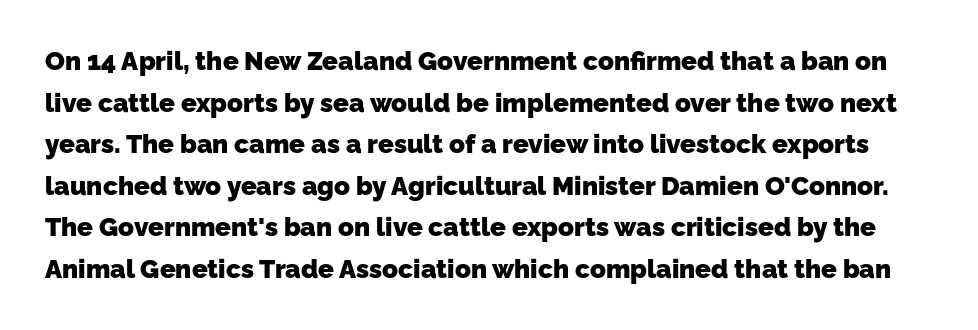
Q: Is the text bold? A: Yes.
Q: Is the text underlined? A: No.
Q: Is the spacing between letters normal or unusually wide? A: Normal.
Q: Is the spacing between lines tight, normal or loose? A: Normal.
